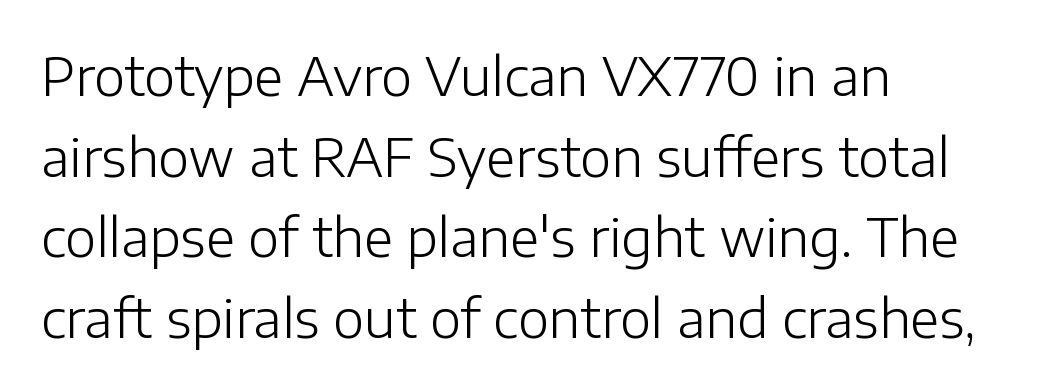
Q: Is the text bold? A: No.
Q: Is the text italic (slanted)? A: No, it is upright.
Q: Is the typeface a serif or a sans-serif typeface? A: Sans-serif.
Q: Is the text underlined? A: No.
Q: How is the paragraph aligned? A: Left-aligned.
Q: Is the spacing between letters normal or unusually wide? A: Normal.
Q: Is the spacing between lines tight, normal or loose? A: Normal.
Q: Width (condensed, normal, or wide)? A: Normal.
Q: Stroke contrast? A: Low.
Q: x-height? A: Medium.
Q: Monospaced? A: No.
